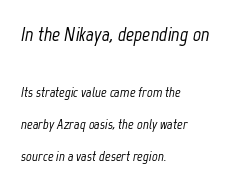
The image shows 20 px text type, italic (leaning right); set left-aligned, loose line spacing (2.29x), normal letter spacing, not underlined; the first (top) block is 1.43x larger.
